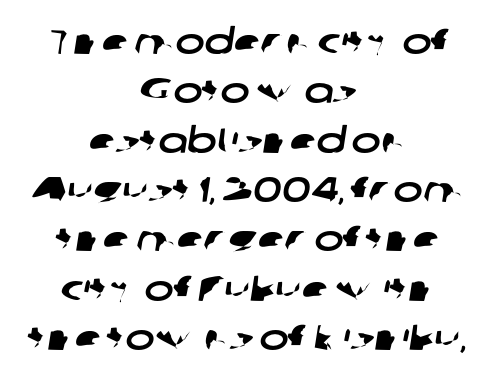
{"serif": "no", "width": "wide", "stroke_contrast": "low", "x_height": "medium", "monospaced": "no", "underline": "no", "align": "center", "line_spacing": "normal", "line_spacing_ratio": 1.41, "letter_spacing": "normal", "letter_spacing_em": 0.0, "glyph_px": 35}
